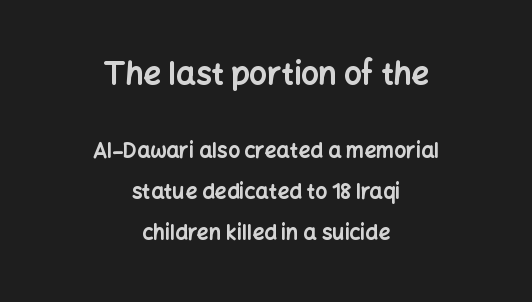
{"serif": "no", "italic": "no", "bold": "yes", "weight": "bold", "width": "normal", "stroke_contrast": "low", "x_height": "medium", "monospaced": "no", "underline": "no", "align": "center", "line_spacing": "loose", "line_spacing_ratio": 1.95, "letter_spacing": "normal", "letter_spacing_em": 0.0, "larger_block": "first", "size_ratio": 1.48, "glyph_px": 31}
